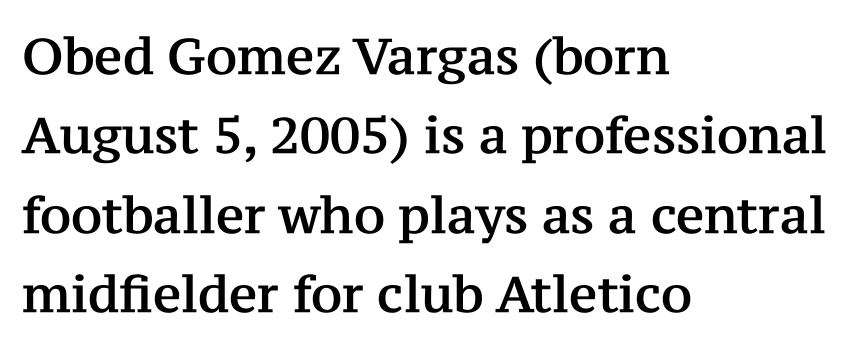
{"serif": "yes", "italic": "no", "width": "normal", "stroke_contrast": "medium", "x_height": "medium", "monospaced": "no", "underline": "no", "align": "left", "line_spacing": "normal", "line_spacing_ratio": 1.59, "letter_spacing": "normal", "letter_spacing_em": 0.0, "glyph_px": 50}
